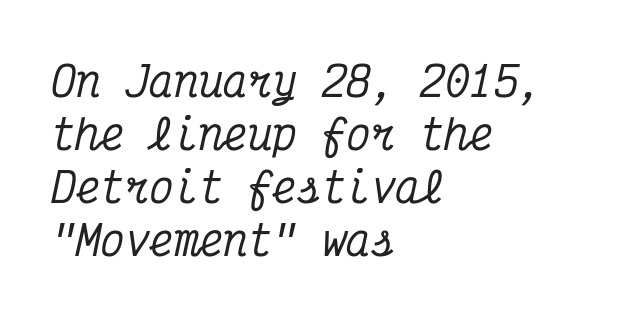
{"serif": "yes", "italic": "yes", "lean": "right", "slant_degrees": 12, "width": "condensed", "stroke_contrast": "medium", "x_height": "medium", "monospaced": "yes", "underline": "no", "align": "left", "line_spacing": "normal", "line_spacing_ratio": 1.29, "letter_spacing": "normal", "letter_spacing_em": 0.0, "glyph_px": 41}
